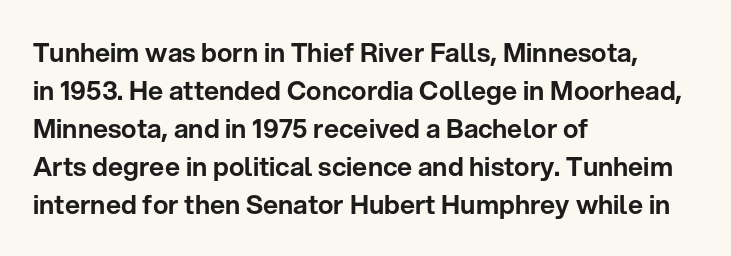
Vertical strokes here are truly vertical. Inter-character spacing is left at the font's built-in metrics. Beneath every word, the page is bare. The typesetter chose a ragged-right arrangement here. Quick note: interline space is typical.
